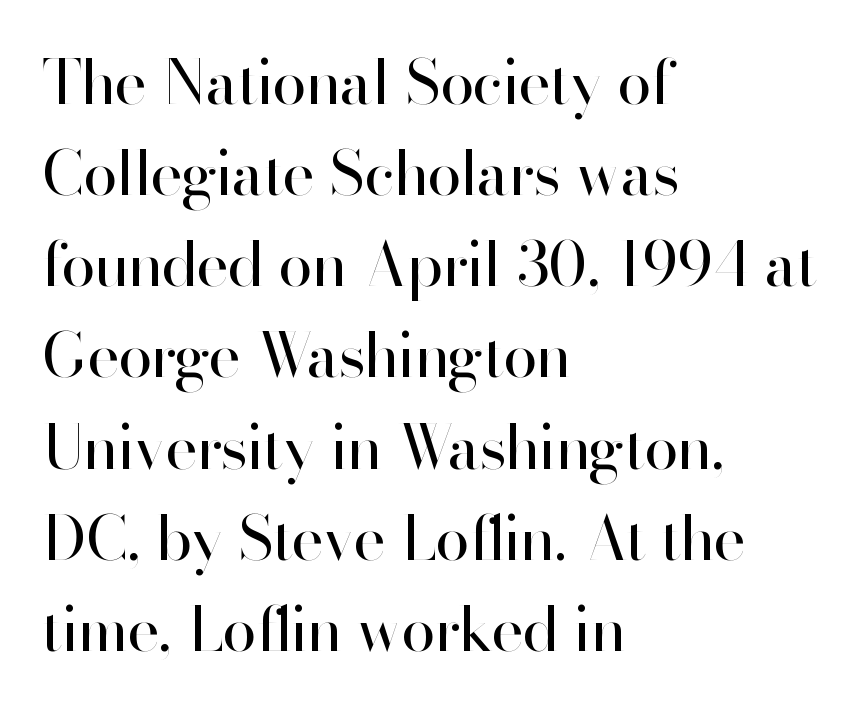
The designer left line spacing at the default. Does the lettering tilt? It doesn't — this is upright. Teacher's note: observe the even left margin — that is flush-left alignment. Proportional: the letters do not fall into vertical columns.
